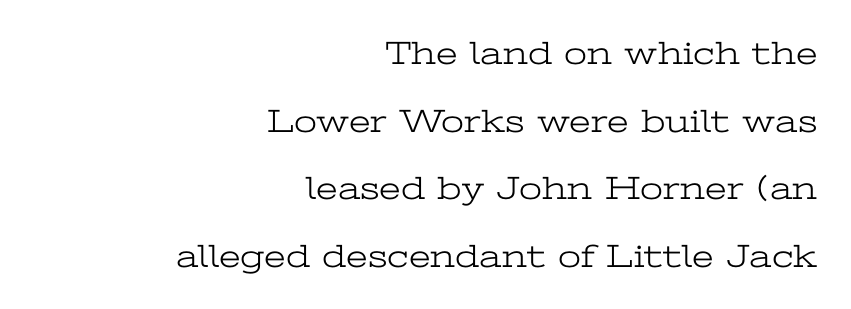
Is there much room between lines? Yes — plenty of vertical air separates them. Rule under the text: the space is simply empty. These lines are composed in type with serifs. No heavy texture on the line: the type isn't bold. These lines are rendered in a variable-pitch font.
